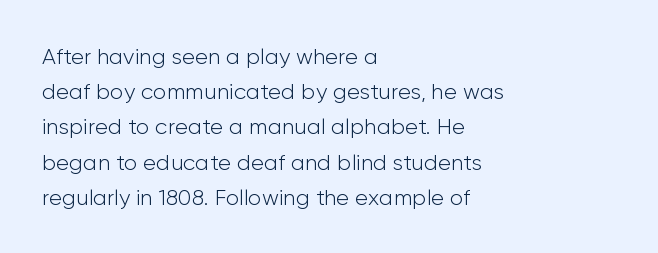
Q: Is the text bold? A: No.
Q: Is the text italic (slanted)? A: No, it is upright.
Q: Is the text underlined? A: No.
Q: How is the paragraph aligned? A: Left-aligned.
Q: Is the spacing between letters normal or unusually wide? A: Normal.
Q: Is the spacing between lines tight, normal or loose? A: Normal.
